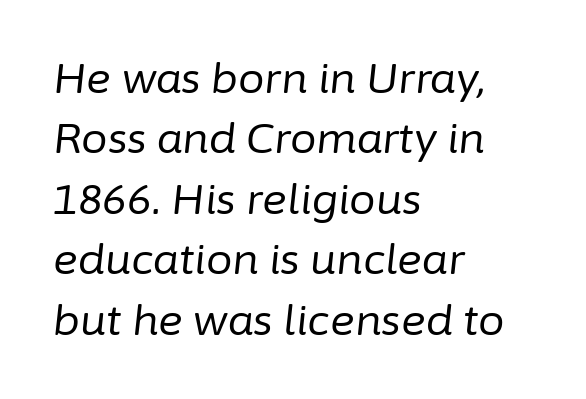
The words here are not underlined. Tall strokes in this sample are angled rather than plumb. Quick note: interline space is typical. Between one letter and the next there's only the usual sliver of space. A typesetter would call this proportional, since set widths differ per character. Weight: in the light-to-regular range.
